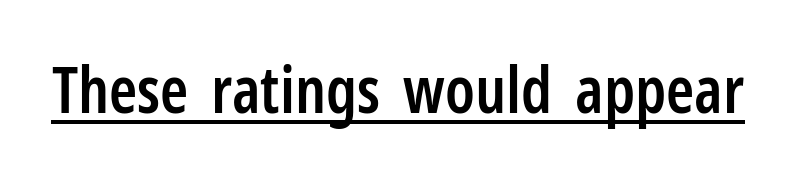
Weight: semibold (demi). Every word sits above its own underline. Looks like regular typesetting: each glyph gets only the width it needs. The passage shown has conventional tracking throughout.
